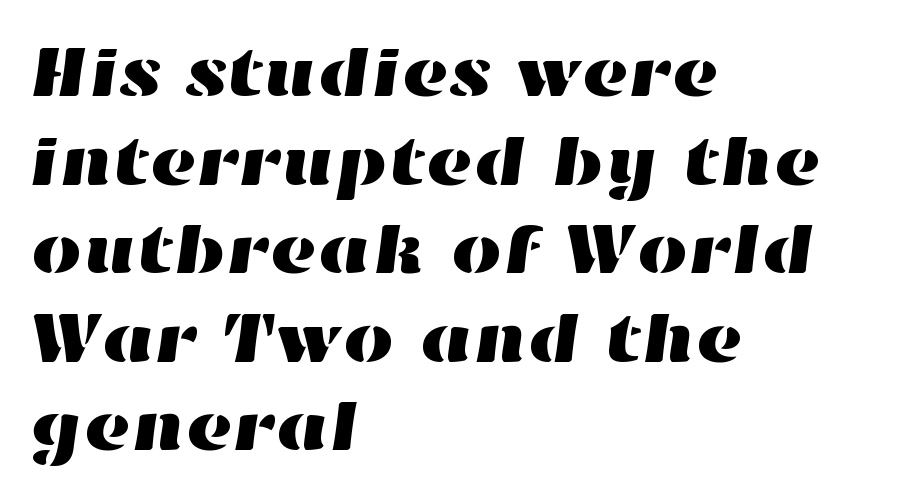
Looks like regular typesetting: each glyph gets only the width it needs. Beneath every word, the page is bare. Left-aligned paragraph, ragged on the right. Does extra space separate the letters? No, they use regular spacing.
